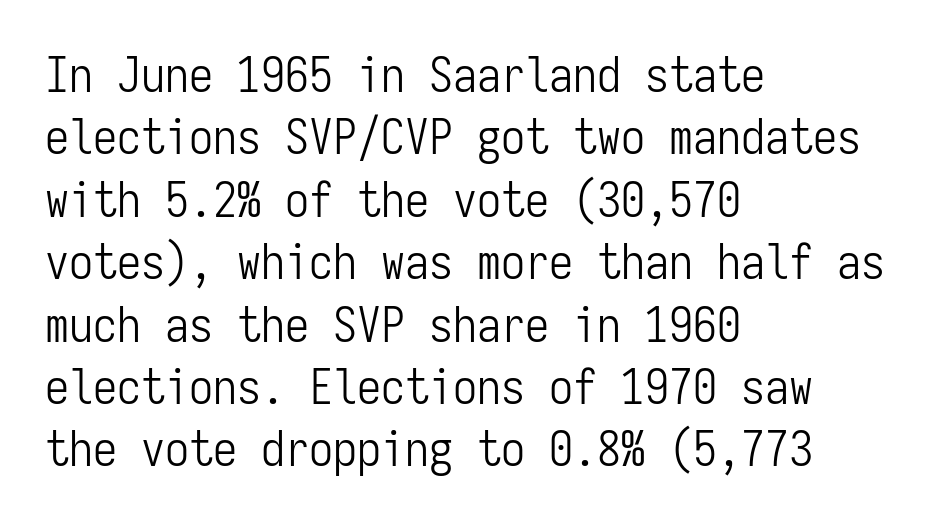
Q: Is the text bold? A: No.
Q: Is the text italic (slanted)? A: No, it is upright.
Q: Is the typeface a serif or a sans-serif typeface? A: Sans-serif.
Q: Is the text underlined? A: No.
Q: How is the paragraph aligned? A: Left-aligned.
Q: Is the spacing between letters normal or unusually wide? A: Normal.
Q: Is the spacing between lines tight, normal or loose? A: Normal.
Q: Width (condensed, normal, or wide)? A: Condensed.
Q: Stroke contrast? A: Low.
Q: x-height? A: Medium.
Q: Monospaced? A: Yes.
